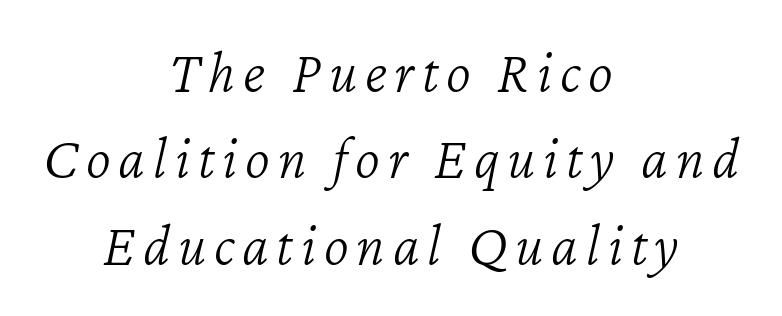
Leftover space on each line is divided equally before and after the words. Weight: not bold — regular or lighter. Check under the words: just untouched page. The block of text has a typical density, with ordinary space between rows. Observe the lean: these are italic letterforms. A typesetter would call this proportional, since set widths differ per character.
